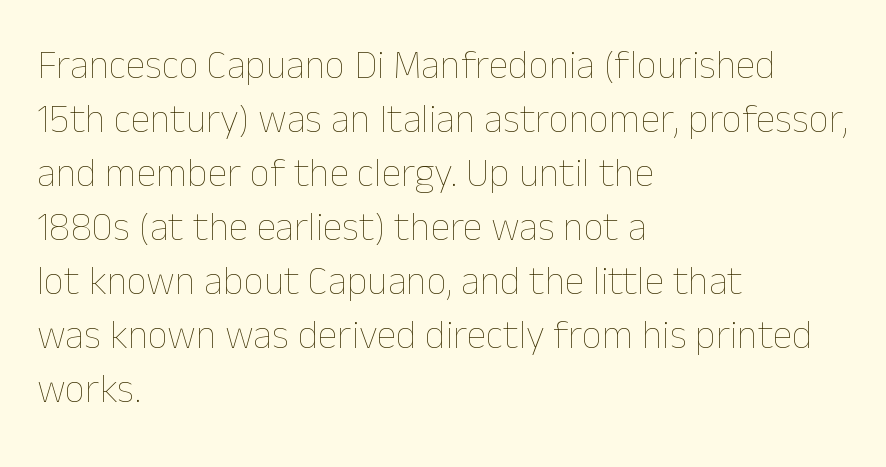
The image shows 40 px thin type, upright; set left-aligned, normal line spacing (1.35x), normal letter spacing, not underlined; low stroke contrast and a medium x-height.
